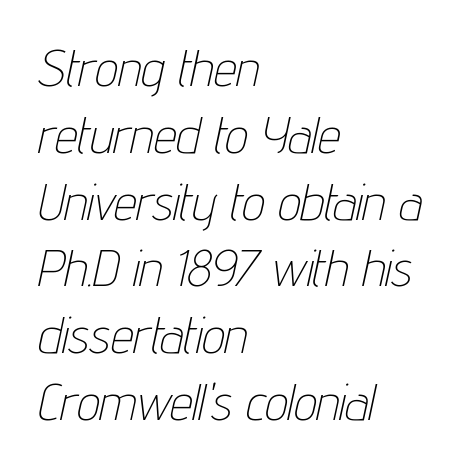
Underline: absent. Letter spacing: default. The face used here is proportionally spaced, like ordinary book or web type. Yep, that's italic — everything's leaning.
